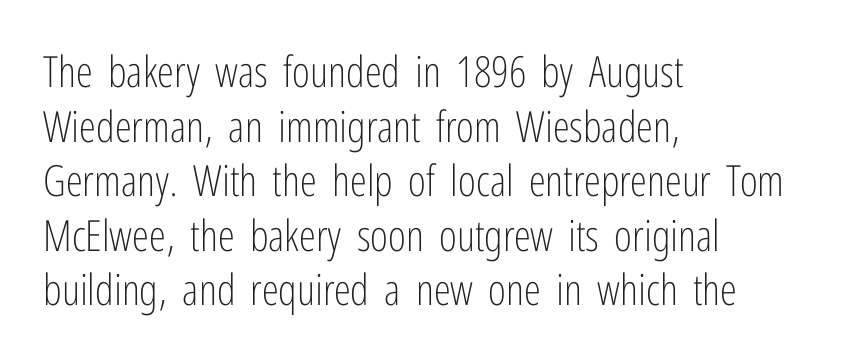
Q: Is the text bold? A: No.
Q: Is the text italic (slanted)? A: No, it is upright.
Q: Is the typeface a serif or a sans-serif typeface? A: Sans-serif.
Q: Is the text underlined? A: No.
Q: How is the paragraph aligned? A: Left-aligned.
Q: Is the spacing between letters normal or unusually wide? A: Normal.
Q: Is the spacing between lines tight, normal or loose? A: Normal.
Q: Width (condensed, normal, or wide)? A: Condensed.
Q: Stroke contrast? A: Low.
Q: x-height? A: Medium.
Q: Monospaced? A: No.
